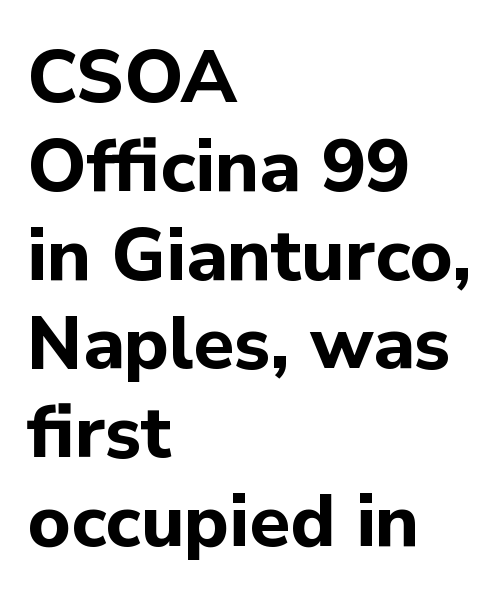
{"serif": "no", "italic": "no", "bold": "yes", "weight": "bold", "width": "normal", "stroke_contrast": "low", "x_height": "medium", "monospaced": "no", "underline": "no", "align": "left", "line_spacing_ratio": 1.2, "letter_spacing": "normal", "letter_spacing_em": 0.0, "glyph_px": 74}
